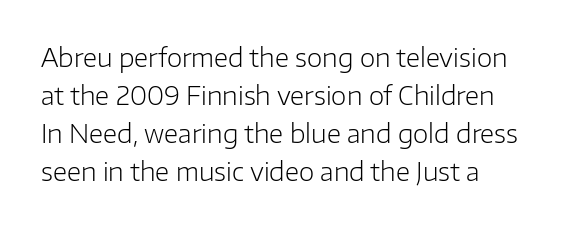
The image shows 25 px text type, upright; set normal line spacing (1.52x), normal letter spacing, not underlined.
